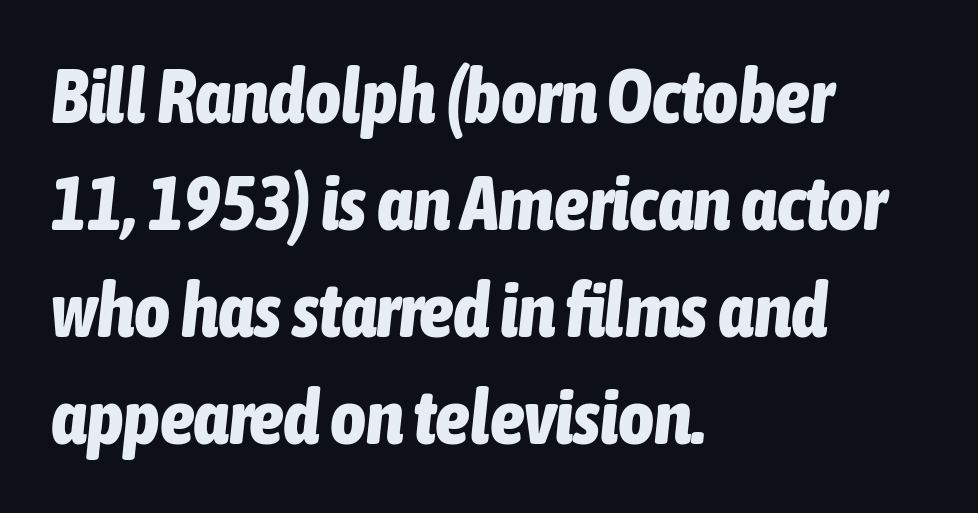
Q: Is the text bold? A: Yes.
Q: Is the text italic (slanted)? A: Yes, it leans right by about 6 degrees.
Q: Is the text underlined? A: No.
Q: How is the paragraph aligned? A: Left-aligned.
Q: Is the spacing between letters normal or unusually wide? A: Normal.
Q: Is the spacing between lines tight, normal or loose? A: Normal.
Q: Width (condensed, normal, or wide)? A: Condensed.
Q: Stroke contrast? A: Low.
Q: x-height? A: Medium.
Q: Monospaced? A: No.
